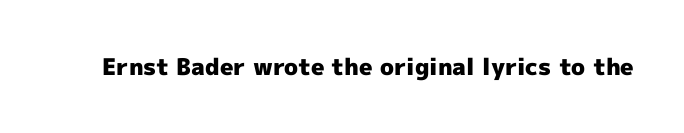
{"italic": "no", "bold": "yes", "underline": "no", "letter_spacing": "normal", "letter_spacing_em": 0.0, "glyph_px": 23}
